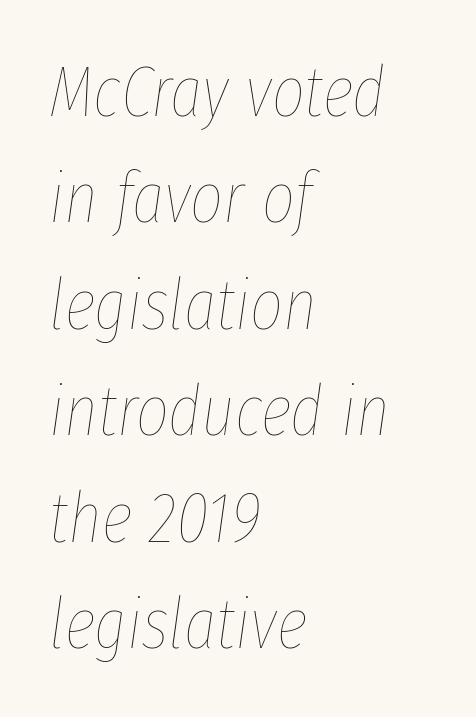
{"italic": "yes", "lean": "right", "slant_degrees": 8, "bold": "no", "weight": "thin", "width": "condensed", "stroke_contrast": "low", "x_height": "medium", "monospaced": "no", "underline": "no", "align": "left", "line_spacing": "normal", "line_spacing_ratio": 1.5, "letter_spacing": "normal", "letter_spacing_em": 0.0, "glyph_px": 71}
